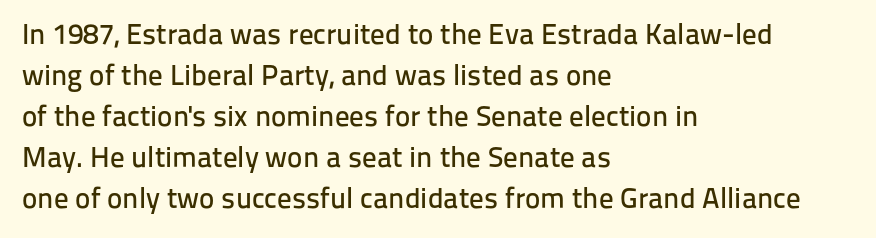
The image shows 29 px sans-serif type, upright; set left-aligned, normal line spacing (1.41x), normal letter spacing, not underlined; low stroke contrast and a medium x-height.
